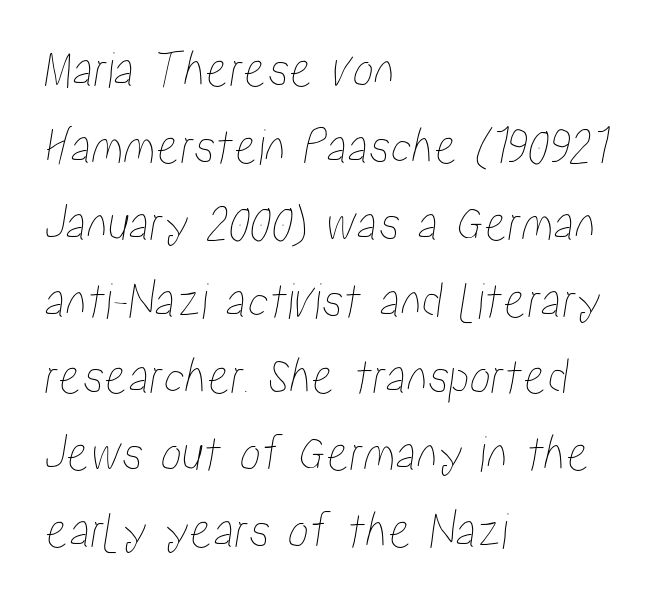
Q: Is the text underlined? A: No.
Q: How is the paragraph aligned? A: Left-aligned.
Q: Is the spacing between letters normal or unusually wide? A: Normal.
Q: Is the spacing between lines tight, normal or loose? A: Normal.
Q: Width (condensed, normal, or wide)? A: Condensed.
Q: Stroke contrast? A: Low.
Q: x-height? A: Medium.
Q: Monospaced? A: No.
